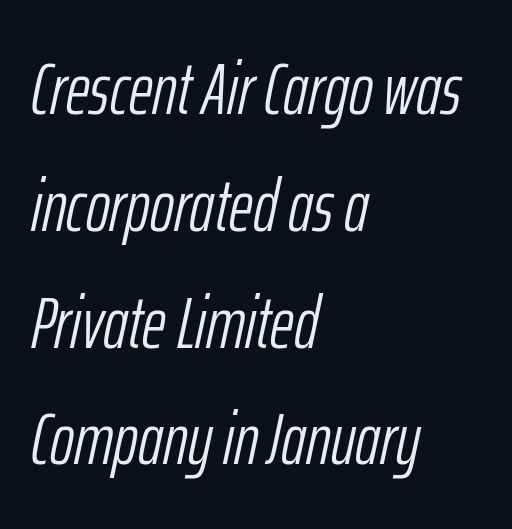
The string is rendered with underlining switched off. These lines keep a tight, regular rhythm from letter to letter. Does the lettering tilt? It does — this is italic. Stroke thickness stays within the range of a standard reading face or lighter.
